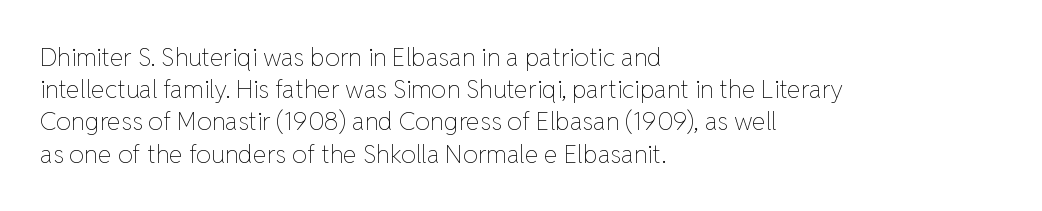
The image shows 25 px text type, upright; set left-aligned, normal line spacing (1.29x), normal letter spacing, not underlined.
